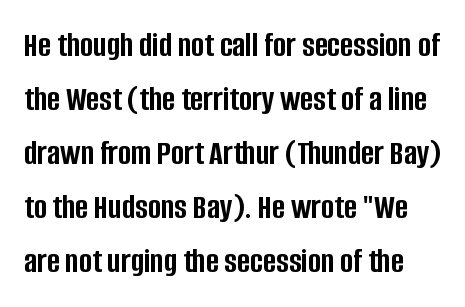
The image shows 35 px semibold, condensed sans-serif type, upright; set normal line spacing (1.54x), normal letter spacing, not underlined; low stroke contrast and a large x-height.
